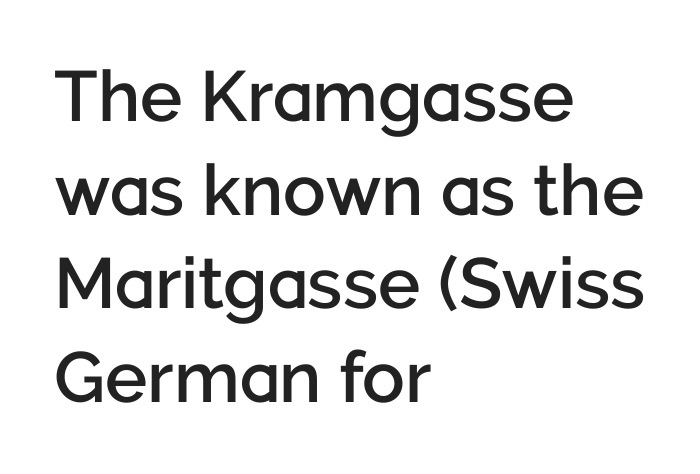
Nobody touched the tracking dial on this one. Rendered with straight, roman letterforms. As a designer I'd log this as weight 600, semibold. Layout note: lines flush left. Any mark beneath the type? The region is blank.
